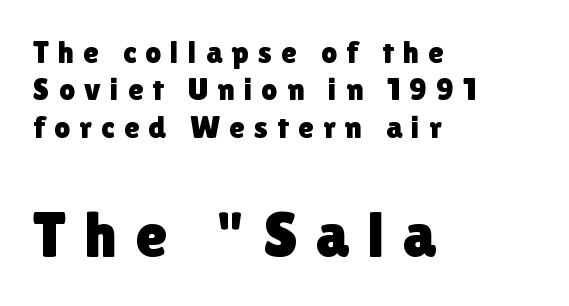
A typesetter would call this proportional, since set widths differ per character. Larger block? The one below; the one above is distinctly smaller. The letters are spread apart with noticeably loose tracking. Decoration check: the copy has no underline. The axis of the letterforms is exactly vertical.
